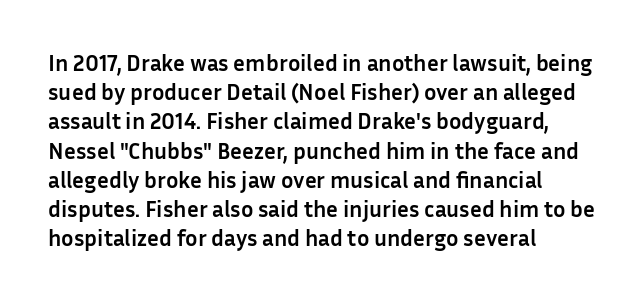
The image shows 23 px bold type, upright; set left-aligned, normal line spacing (1.27x), normal letter spacing, not underlined.
